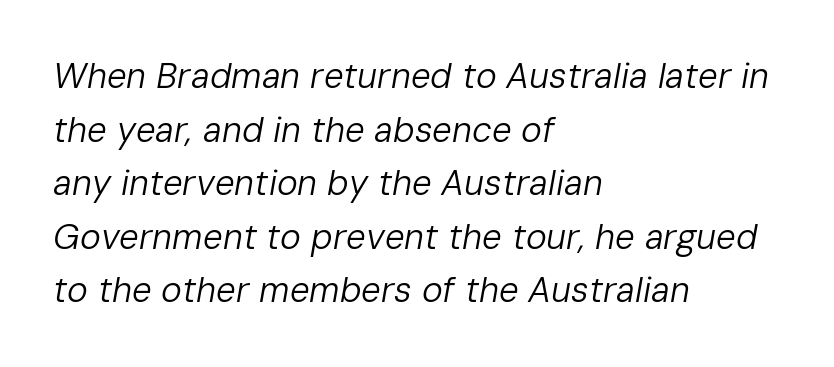
{"italic": "yes", "lean": "right", "slant_degrees": 10, "bold": "no", "weight": "regular", "width": "normal", "stroke_contrast": "low", "x_height": "medium", "monospaced": "no", "underline": "no", "align": "left", "line_spacing": "normal", "line_spacing_ratio": 1.53, "letter_spacing": "normal", "letter_spacing_em": 0.0, "glyph_px": 35}
